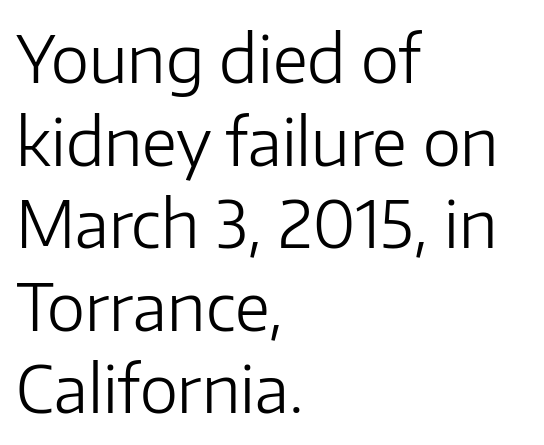
Q: Is the text bold? A: No.
Q: Is the text italic (slanted)? A: No, it is upright.
Q: Is the typeface a serif or a sans-serif typeface? A: Sans-serif.
Q: Is the text underlined? A: No.
Q: How is the paragraph aligned? A: Left-aligned.
Q: Is the spacing between letters normal or unusually wide? A: Normal.
Q: Is the spacing between lines tight, normal or loose? A: Normal.
Q: Width (condensed, normal, or wide)? A: Normal.
Q: Stroke contrast? A: Low.
Q: x-height? A: Medium.
Q: Monospaced? A: No.
